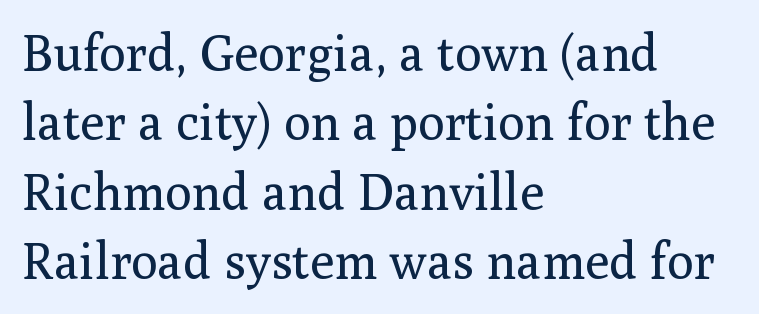
Horizontal bands of white between lines are of average thickness. One-word summary of the alignment: left. Each row of text sits above clean, open space. The axis of the letterforms is exactly vertical.
